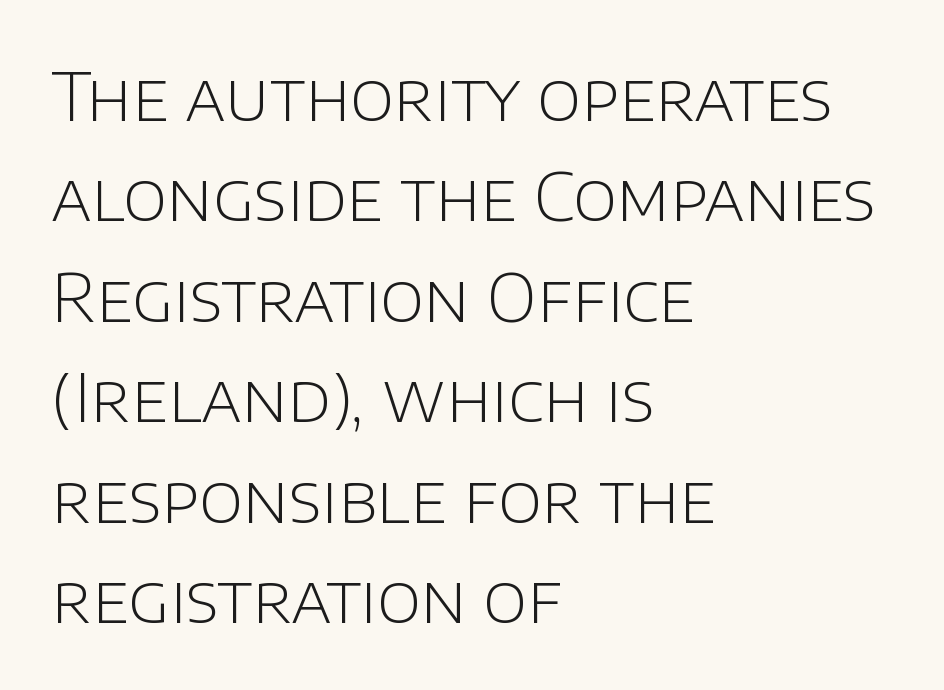
{"serif": "no", "italic": "no", "bold": "no", "weight": "light", "width": "normal", "stroke_contrast": "low", "x_height": "large", "monospaced": "no", "underline": "no", "align": "left", "line_spacing": "normal", "line_spacing_ratio": 1.5, "letter_spacing": "normal", "letter_spacing_em": 0.0, "glyph_px": 67}
